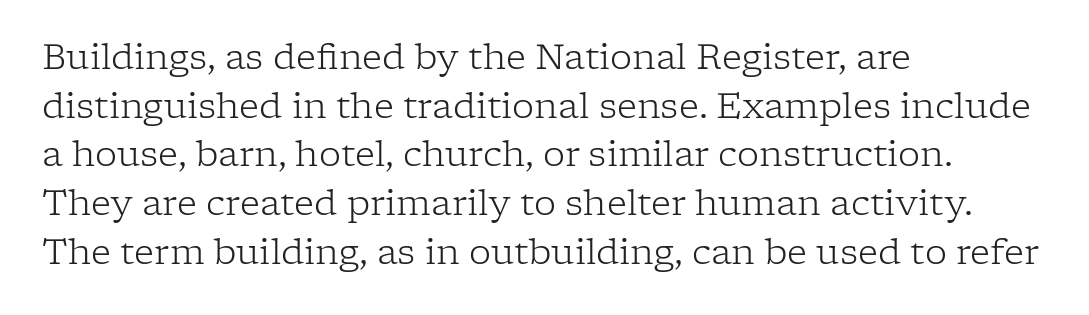
The rendering uses a moderate line-height, typical for paragraphs. When letters stand straight like this, we call the style roman or upright. Tracking value appears to be zero — textbook default spacing. The foot of each line stays bare and open. The rendering uses natural spacing where letterforms have individual widths.
